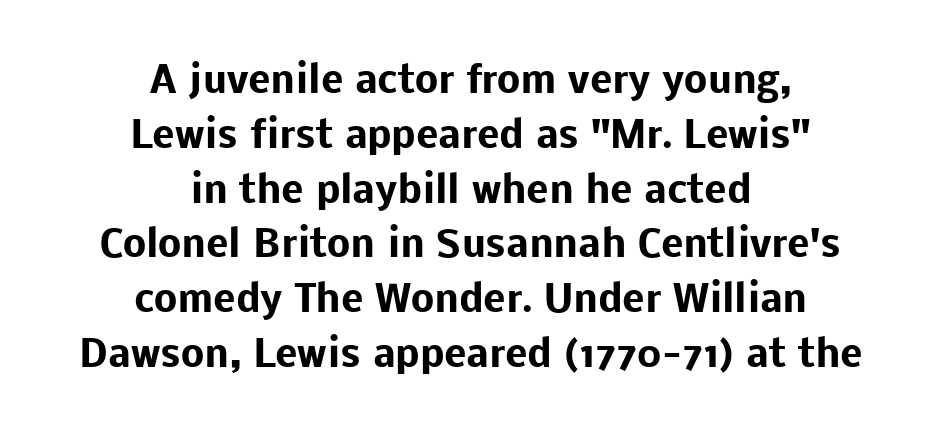
Q: Is the text bold? A: Yes.
Q: Is the text italic (slanted)? A: No, it is upright.
Q: Is the typeface a serif or a sans-serif typeface? A: Sans-serif.
Q: Is the text underlined? A: No.
Q: How is the paragraph aligned? A: Centered.
Q: Is the spacing between letters normal or unusually wide? A: Normal.
Q: Is the spacing between lines tight, normal or loose? A: Normal.
Q: Width (condensed, normal, or wide)? A: Normal.
Q: Stroke contrast? A: Low.
Q: x-height? A: Medium.
Q: Monospaced? A: No.
